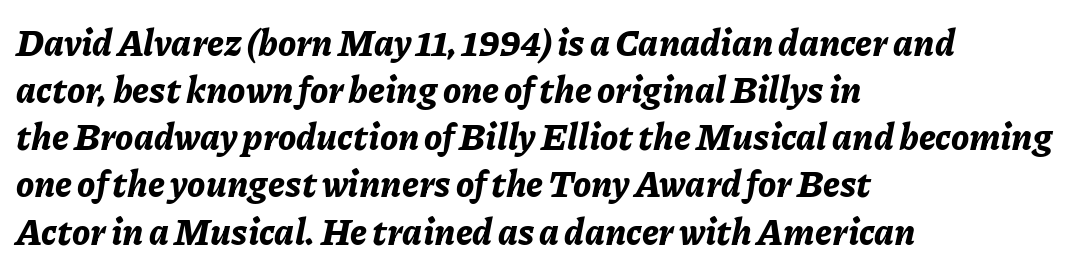
Q: Is the text bold? A: Yes.
Q: Is the text italic (slanted)? A: Yes, it leans right by about 11 degrees.
Q: Is the text underlined? A: No.
Q: How is the paragraph aligned? A: Left-aligned.
Q: Is the spacing between letters normal or unusually wide? A: Normal.
Q: Is the spacing between lines tight, normal or loose? A: Normal.
Q: Width (condensed, normal, or wide)? A: Normal.
Q: Stroke contrast? A: Low.
Q: x-height? A: Medium.
Q: Monospaced? A: No.
